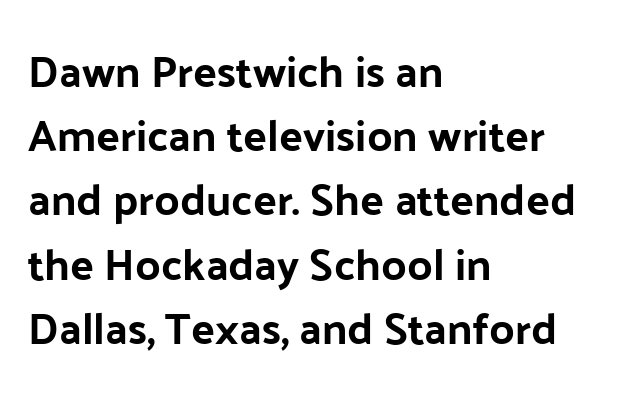
Q: Is the text italic (slanted)? A: No, it is upright.
Q: Is the typeface a serif or a sans-serif typeface? A: Sans-serif.
Q: Is the text underlined? A: No.
Q: How is the paragraph aligned? A: Left-aligned.
Q: Is the spacing between letters normal or unusually wide? A: Normal.
Q: Is the spacing between lines tight, normal or loose? A: Normal.
Q: Width (condensed, normal, or wide)? A: Normal.
Q: Stroke contrast? A: Low.
Q: x-height? A: Medium.
Q: Monospaced? A: No.
